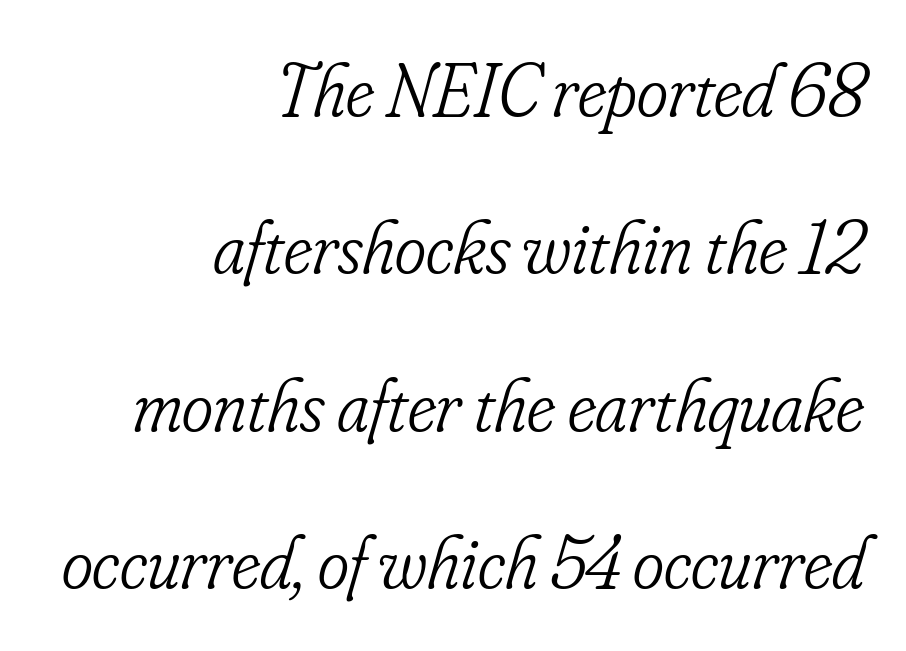
The image shows 75 px light, condensed serif type, italic (leaning right); set right-aligned, loose line spacing (2.1x), normal letter spacing, not underlined; low stroke contrast and a small x-height.
